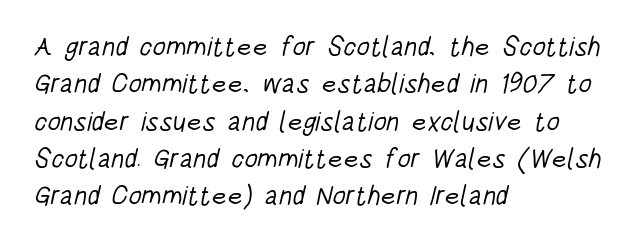
The image shows 27 px text type; set left-aligned, normal line spacing (1.38x), normal letter spacing, not underlined.
